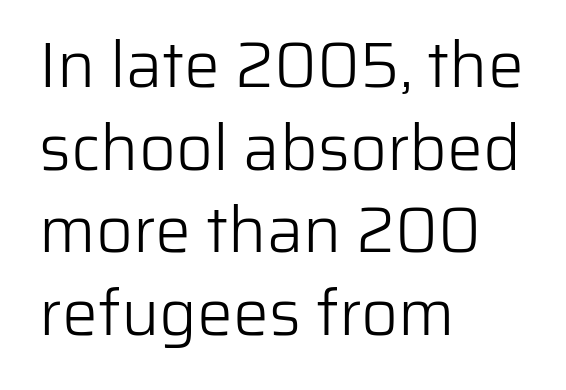
To sum up the face: it is a sans, with no serifs. Honestly, there is no underline to notice here at all. There is no visible air inserted between adjacent glyphs. Line beginnings align vertically; line endings do not. Unbolded letterforms with no extra heft. One glance says typical: line gaps are just what's usual.
